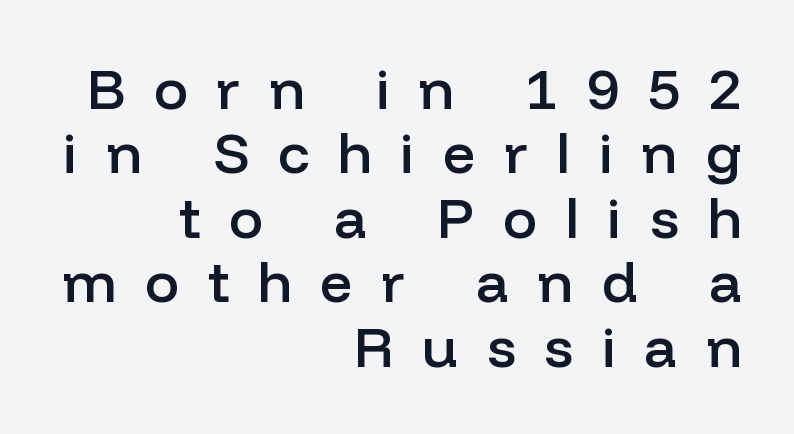
{"serif": "no", "italic": "no", "bold": "semi", "weight": "semibold", "width": "normal", "stroke_contrast": "low", "x_height": "medium", "monospaced": "no", "underline": "no", "align": "right", "line_spacing": "tight", "line_spacing_ratio": 1.13, "letter_spacing": "wide", "letter_spacing_em": 0.5, "glyph_px": 57}
